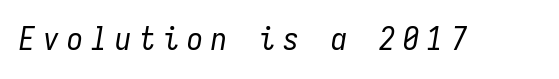
Display-style spreading of the glyphs; the letterfit is very open. The passage shown is typed in a monospace face where columns stay perfectly aligned. The baseline area is clear. Bold? No — there's no thickening of the strokes.
